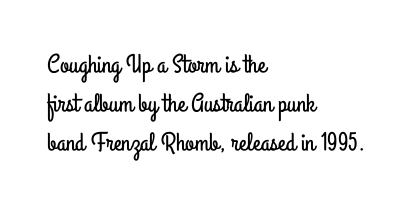
{"italic": "no", "underline": "no", "align": "left", "line_spacing": "normal", "line_spacing_ratio": 1.5, "letter_spacing": "normal", "letter_spacing_em": 0.0, "glyph_px": 26}
